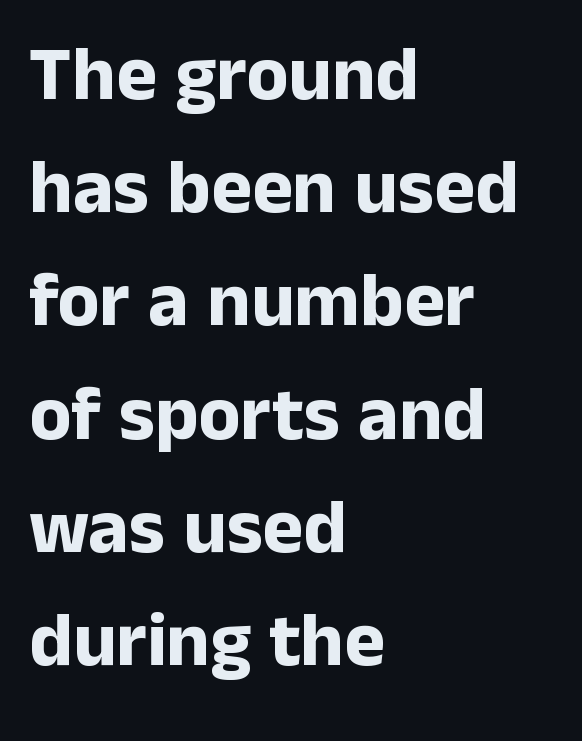
Q: Is the text bold? A: Yes.
Q: Is the text italic (slanted)? A: No, it is upright.
Q: Is the typeface a serif or a sans-serif typeface? A: Sans-serif.
Q: Is the text underlined? A: No.
Q: How is the paragraph aligned? A: Left-aligned.
Q: Is the spacing between letters normal or unusually wide? A: Normal.
Q: Is the spacing between lines tight, normal or loose? A: Normal.
Q: Width (condensed, normal, or wide)? A: Normal.
Q: Stroke contrast? A: Low.
Q: x-height? A: Medium.
Q: Monospaced? A: No.
